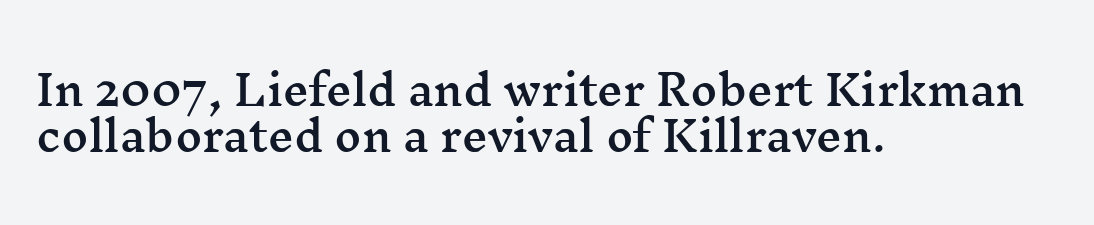
Q: Is the text italic (slanted)? A: No, it is upright.
Q: Is the typeface a serif or a sans-serif typeface? A: Serif.
Q: Is the text underlined? A: No.
Q: How is the paragraph aligned? A: Left-aligned.
Q: Is the spacing between letters normal or unusually wide? A: Normal.
Q: Is the spacing between lines tight, normal or loose? A: Tight.
Q: Width (condensed, normal, or wide)? A: Wide.
Q: Stroke contrast? A: Medium.
Q: x-height? A: Medium.
Q: Monospaced? A: No.
